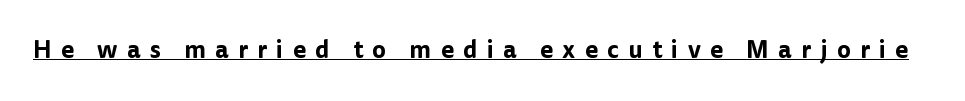
{"italic": "no", "underline": "yes", "letter_spacing": "wide", "letter_spacing_em": 0.39, "glyph_px": 24}
